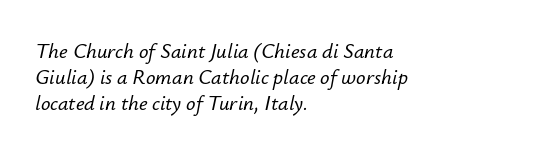
Q: Is the text italic (slanted)? A: Yes, it leans right by about 12 degrees.
Q: Is the text underlined? A: No.
Q: How is the paragraph aligned? A: Left-aligned.
Q: Is the spacing between letters normal or unusually wide? A: Normal.
